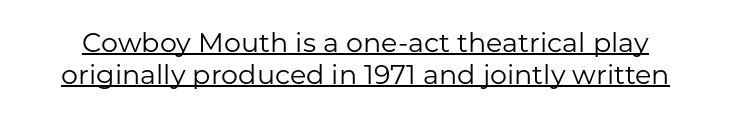
{"italic": "no", "bold": "no", "underline": "yes", "line_spacing_ratio": 1.18, "letter_spacing": "normal", "letter_spacing_em": 0.0, "glyph_px": 27}
